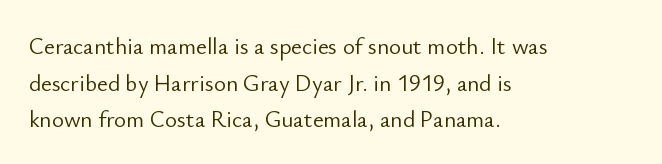
Q: Is the text bold? A: No.
Q: Is the text italic (slanted)? A: No, it is upright.
Q: Is the text underlined? A: No.
Q: How is the paragraph aligned? A: Left-aligned.
Q: Is the spacing between letters normal or unusually wide? A: Normal.
Q: Is the spacing between lines tight, normal or loose? A: Normal.
